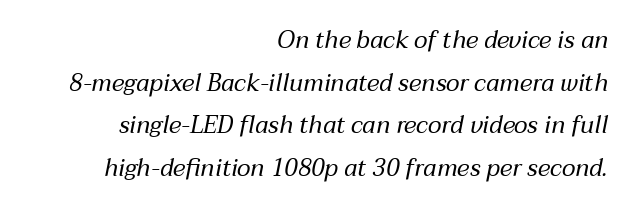
Tracking here is standard; glyphs follow each other at the usual distance. Emphasis-style slanted type is in use. Clear beneath every line of the passage. The ragged edge is on the left, which tells us the setting is flush right. Weight: in the light-to-regular range.
